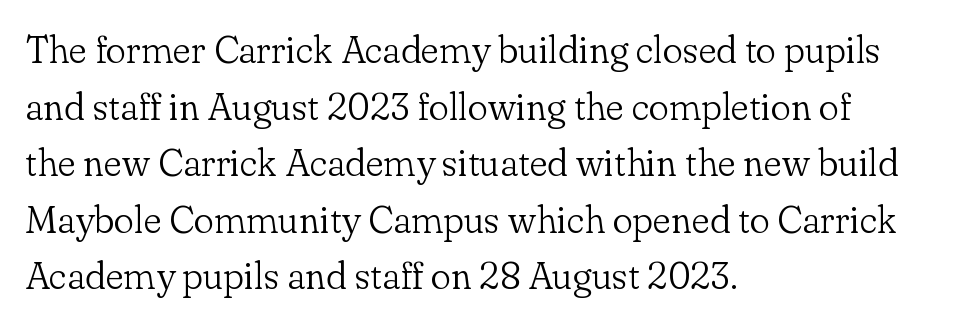
The image shows 38 px light serif type, upright; set left-aligned, normal line spacing (1.49x), normal letter spacing, not underlined; low stroke contrast and a small x-height.
